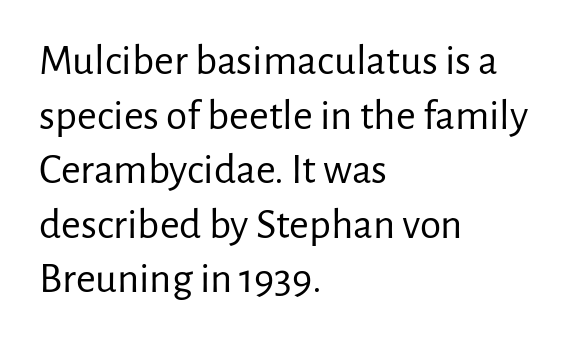
Q: Is the text bold? A: No.
Q: Is the text italic (slanted)? A: No, it is upright.
Q: Is the typeface a serif or a sans-serif typeface? A: Sans-serif.
Q: Is the text underlined? A: No.
Q: How is the paragraph aligned? A: Left-aligned.
Q: Is the spacing between letters normal or unusually wide? A: Normal.
Q: Is the spacing between lines tight, normal or loose? A: Normal.
Q: Width (condensed, normal, or wide)? A: Normal.
Q: Stroke contrast? A: Low.
Q: x-height? A: Medium.
Q: Monospaced? A: No.
